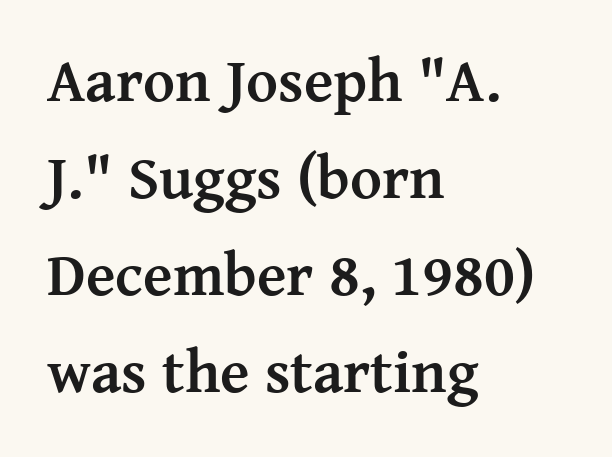
If you drew a ruler down the left edge, every line would touch it. Vertical spacing — default. The strip under each line holds only bare page. Italic? Not at all — the glyphs are vertical. Letter spacing: default.
